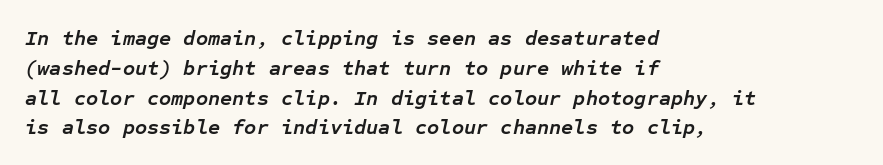
Casual observation: everything's shoved over to the left. Rendered with sloped, italic letterforms. Reading down the column, the eye jumps a familiar distance to each next line. Words appear dense and cohesive because spacing is normal. Typographic density is high because the face is bold.
